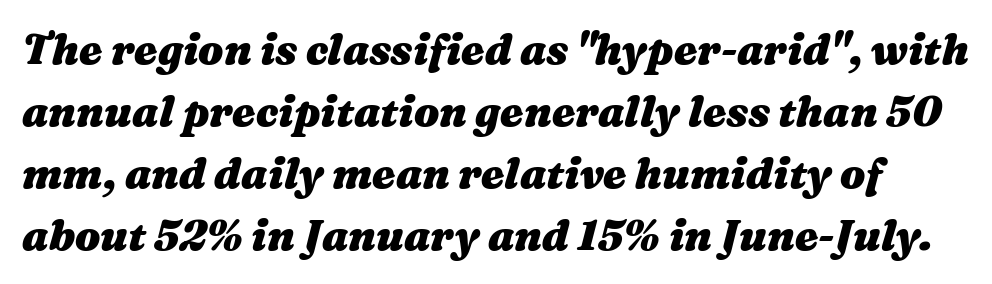
The image shows 42 px heavy, wide type, italic (leaning right); set normal line spacing (1.48x), normal letter spacing, not underlined; medium stroke contrast and a medium x-height.
